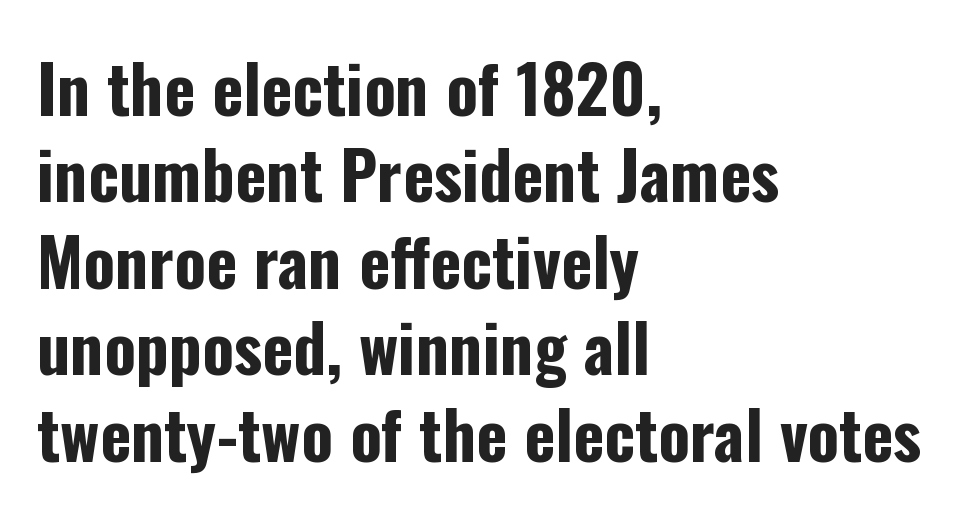
Q: Is the text bold? A: Yes.
Q: Is the text italic (slanted)? A: No, it is upright.
Q: Is the typeface a serif or a sans-serif typeface? A: Sans-serif.
Q: Is the text underlined? A: No.
Q: How is the paragraph aligned? A: Left-aligned.
Q: Is the spacing between letters normal or unusually wide? A: Normal.
Q: Is the spacing between lines tight, normal or loose? A: Normal.
Q: Width (condensed, normal, or wide)? A: Condensed.
Q: Stroke contrast? A: Low.
Q: x-height? A: Medium.
Q: Monospaced? A: No.
